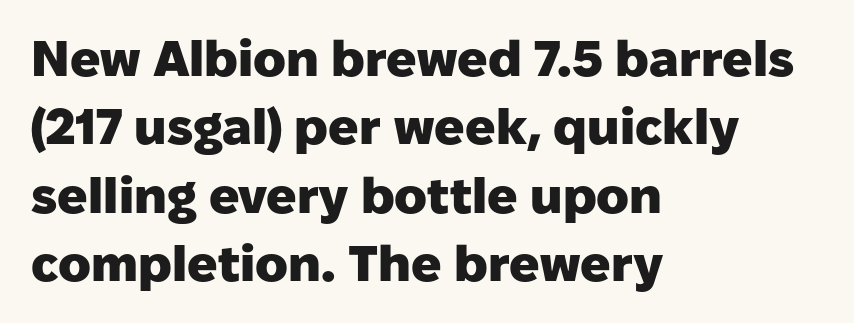
{"serif": "no", "italic": "no", "bold": "yes", "weight": "heavy", "width": "normal", "stroke_contrast": "low", "x_height": "medium", "monospaced": "no", "underline": "no", "align": "left", "line_spacing": "normal", "line_spacing_ratio": 1.37, "letter_spacing": "normal", "letter_spacing_em": 0.0, "glyph_px": 50}
